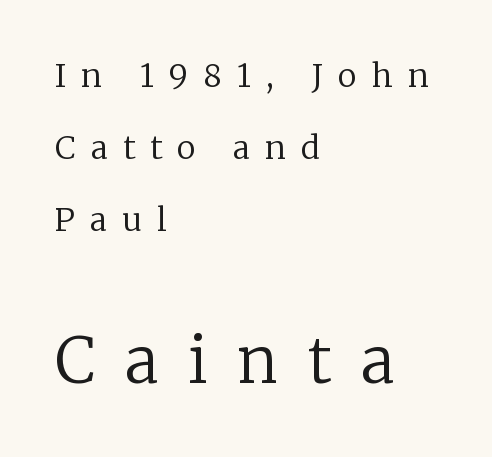
{"serif": "yes", "italic": "no", "bold": "no", "weight": "regular", "width": "normal", "stroke_contrast": "low", "x_height": "medium", "monospaced": "no", "underline": "no", "align": "left", "line_spacing": "loose", "line_spacing_ratio": 2.25, "letter_spacing": "wide", "letter_spacing_em": 0.47, "larger_block": "second", "size_ratio": 1.97, "glyph_px": 63}
